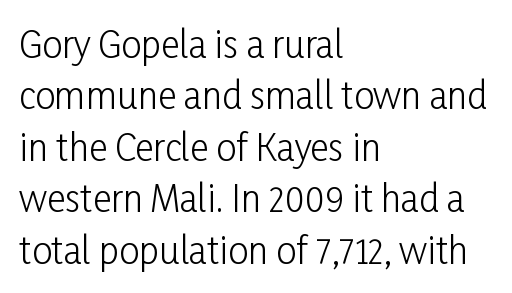
Whoever set this chose a conventional vertical rhythm. Summary of weight: not heavy and not bold. This sample uses an upright cut, with every glyph sitting square on the baseline. Glyph-to-glyph distance matches everyday printed text.
